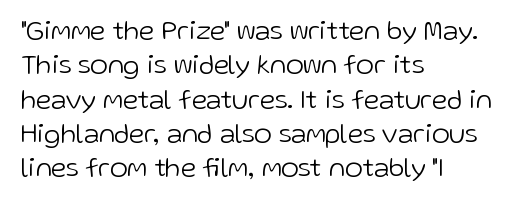
The image shows 27 px text type, upright; set left-aligned, normal line spacing (1.27x), normal letter spacing, not underlined.
